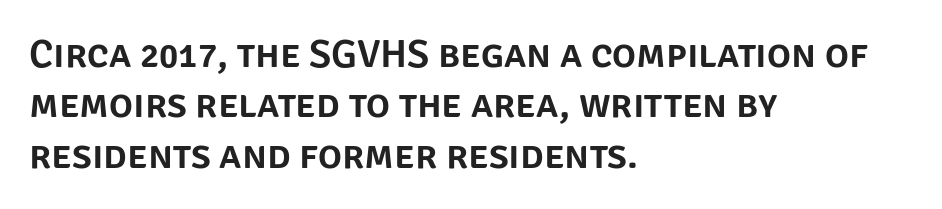
Q: Is the text italic (slanted)? A: No, it is upright.
Q: Is the typeface a serif or a sans-serif typeface? A: Sans-serif.
Q: Is the text underlined? A: No.
Q: How is the paragraph aligned? A: Left-aligned.
Q: Is the spacing between letters normal or unusually wide? A: Normal.
Q: Is the spacing between lines tight, normal or loose? A: Normal.
Q: Width (condensed, normal, or wide)? A: Normal.
Q: Stroke contrast? A: Low.
Q: x-height? A: Large.
Q: Monospaced? A: No.
